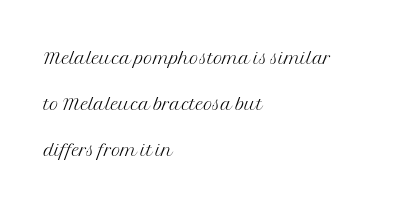
Between one letter and the next there's only the usual sliver of space. Where is the straight margin? On the left. Descender tails drop into unmarked territory.
